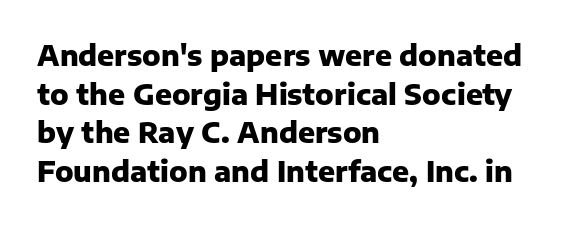
Where is the straight margin? On the left. Looks like regular typesetting: each glyph gets only the width it needs. The space between consecutive lines is moderate. Short note: letters normally spaced. These lines carry a lot of weight — the face is fully bold.
